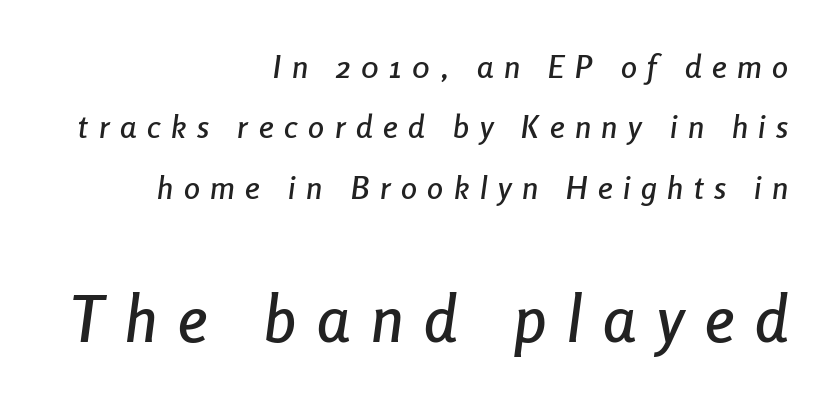
Q: Is the text italic (slanted)? A: Yes, it leans right by about 8 degrees.
Q: Is the text underlined? A: No.
Q: How is the paragraph aligned? A: Right-aligned.
Q: Is the spacing between letters normal or unusually wide? A: Unusually wide.
Q: Which block of text is set in a larger size, the first (top) or the second (bottom)? A: The second (bottom) one.
Q: Width (condensed, normal, or wide)? A: Condensed.
Q: Stroke contrast? A: Low.
Q: x-height? A: Medium.
Q: Monospaced? A: No.
